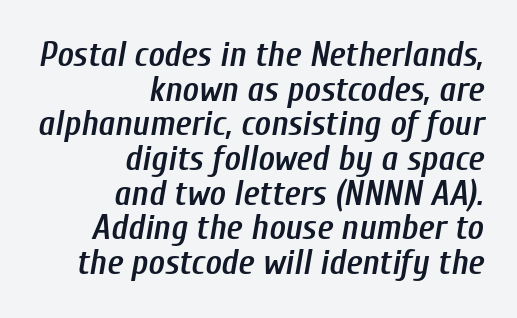
Q: Is the text bold? A: Semi-bold.
Q: Is the text italic (slanted)? A: Yes, it leans right by about 10 degrees.
Q: Is the text underlined? A: No.
Q: How is the paragraph aligned? A: Right-aligned.
Q: Is the spacing between letters normal or unusually wide? A: Normal.
Q: Is the spacing between lines tight, normal or loose? A: Tight.
Q: Width (condensed, normal, or wide)? A: Condensed.
Q: Stroke contrast? A: Low.
Q: x-height? A: Medium.
Q: Monospaced? A: No.
